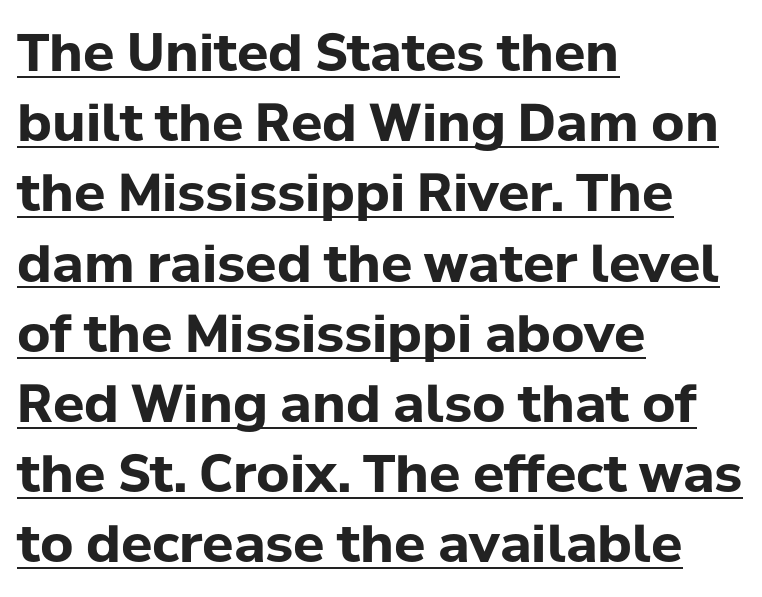
Look at the stroke-to-counter ratio: heavy, a bold. The passage shown is typeset with a sans-serif family. The passage shown is typed in a proportional face where columns would drift. Inter-character spacing is left at the font's built-in metrics. The paragraph shown leans on its left margin.
